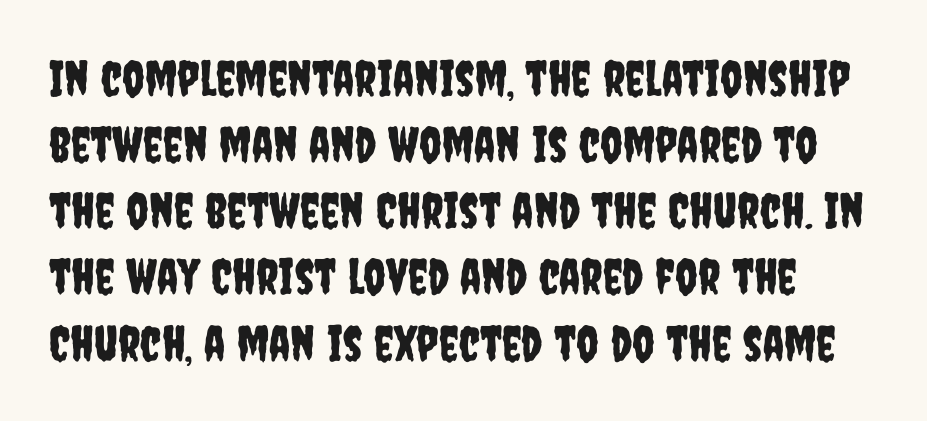
Q: Is the text italic (slanted)? A: No, it is upright.
Q: Is the typeface a serif or a sans-serif typeface? A: Sans-serif.
Q: Is the text underlined? A: No.
Q: Is the spacing between letters normal or unusually wide? A: Normal.
Q: Is the spacing between lines tight, normal or loose? A: Normal.
Q: Width (condensed, normal, or wide)? A: Condensed.
Q: Stroke contrast? A: Low.
Q: x-height? A: Large.
Q: Monospaced? A: No.
